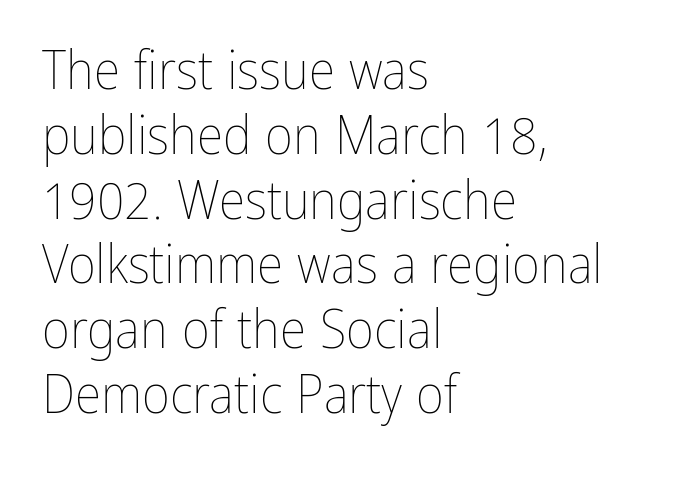
Spacing verdict: proportional, widths tailored to each character. Honestly, the letter spacing is just normal — you wouldn't notice it. The passage is arranged the way most books set body copy — flush left. The weight would be labelled regular, book, light, or lighter still. Italic? Not at all — the glyphs are vertical. Bare-footed words on every line.
